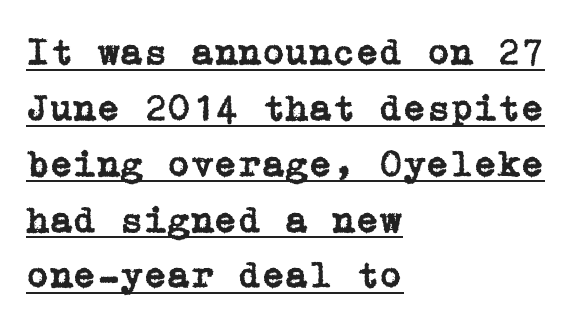
Is there much room between lines? A standard amount, neither cramped nor airy. This is the regular roman posture of the typeface. The type is set solid horizontally, with unmodified tracking. This rendering features underlined lettering. Font category for this specimen: serif. Which margin do the lines hug? The left one — the right edge is uneven.
